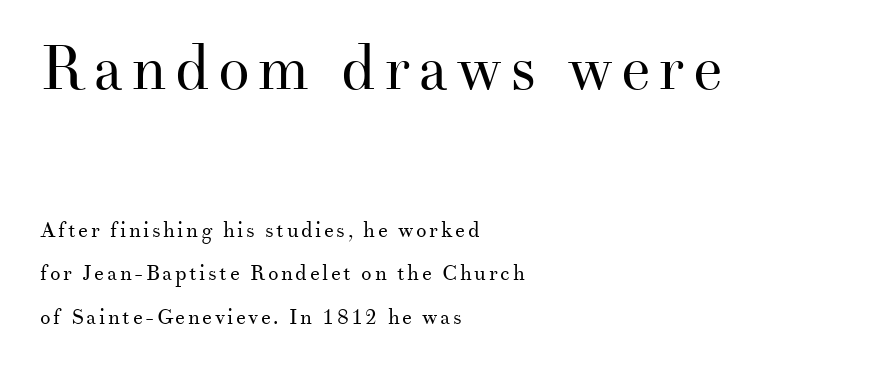
Q: Is the text bold? A: No.
Q: Is the text italic (slanted)? A: No, it is upright.
Q: Is the typeface a serif or a sans-serif typeface? A: Serif.
Q: Is the text underlined? A: No.
Q: How is the paragraph aligned? A: Left-aligned.
Q: Is the spacing between lines tight, normal or loose? A: Loose.
Q: Which block of text is set in a larger size, the first (top) or the second (bottom)? A: The first (top) one.
Q: Width (condensed, normal, or wide)? A: Normal.
Q: Stroke contrast? A: Medium.
Q: x-height? A: Small.
Q: Monospaced? A: No.
